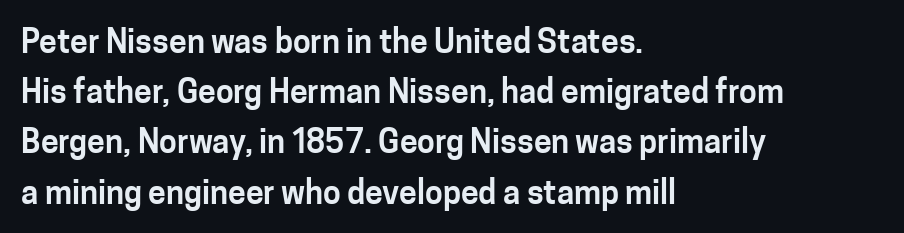
The image shows 32 px sans-serif type, upright; set left-aligned, normal line spacing (1.57x), normal letter spacing, not underlined; low stroke contrast and a medium x-height.
